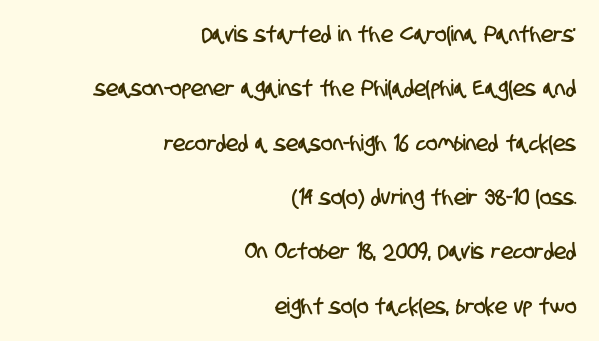
{"underline": "no", "align": "right", "line_spacing": "loose", "line_spacing_ratio": 2.47, "letter_spacing": "normal", "letter_spacing_em": 0.0, "glyph_px": 22}
